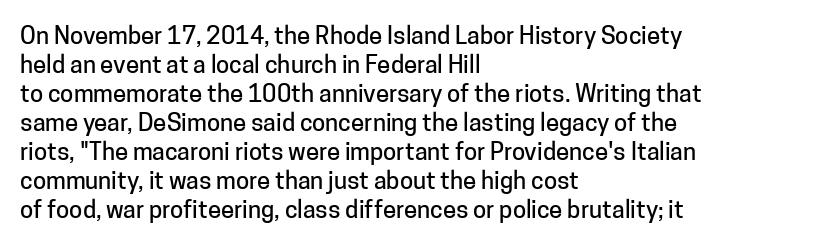
Q: Is the text italic (slanted)? A: No, it is upright.
Q: Is the text underlined? A: No.
Q: How is the paragraph aligned? A: Left-aligned.
Q: Is the spacing between letters normal or unusually wide? A: Normal.
